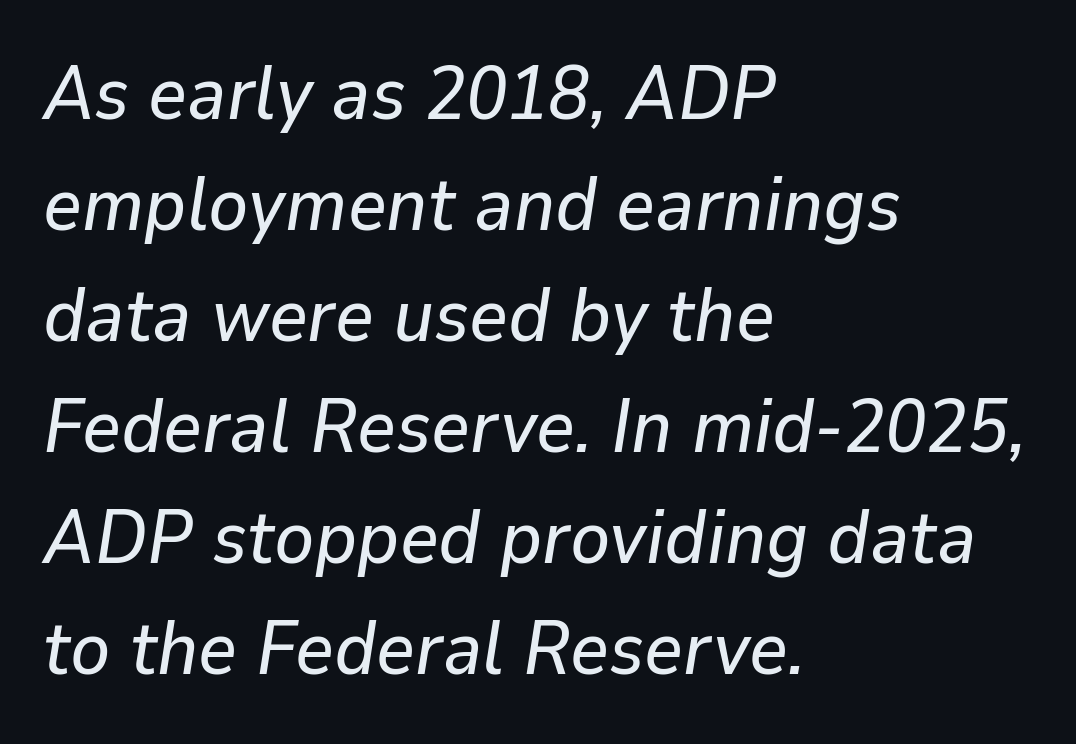
{"italic": "yes", "lean": "right", "slant_degrees": 9, "width": "normal", "stroke_contrast": "low", "x_height": "medium", "monospaced": "no", "underline": "no", "align": "left", "line_spacing": "normal", "line_spacing_ratio": 1.48, "letter_spacing": "normal", "letter_spacing_em": 0.0, "glyph_px": 75}
